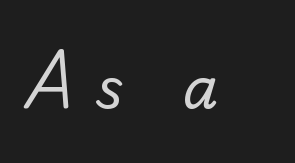
Q: Is the text bold? A: No.
Q: Is the typeface a serif or a sans-serif typeface? A: Sans-serif.
Q: Is the text underlined? A: No.
Q: Is the spacing between letters normal or unusually wide? A: Unusually wide.
Q: Width (condensed, normal, or wide)? A: Normal.
Q: Stroke contrast? A: Low.
Q: x-height? A: Small.
Q: Monospaced? A: No.
